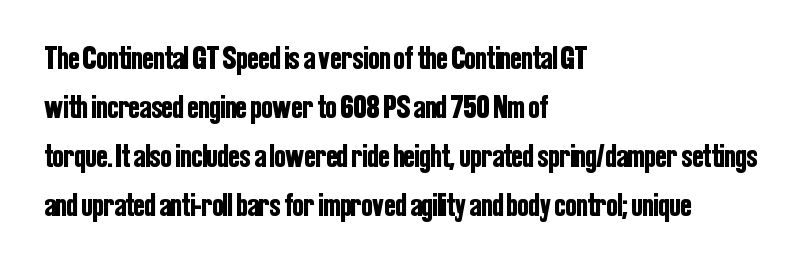
{"serif": "no", "italic": "no", "width": "condensed", "stroke_contrast": "low", "x_height": "medium", "monospaced": "no", "underline": "no", "align": "left", "line_spacing": "normal", "line_spacing_ratio": 1.48, "letter_spacing": "normal", "letter_spacing_em": 0.0, "glyph_px": 33}
